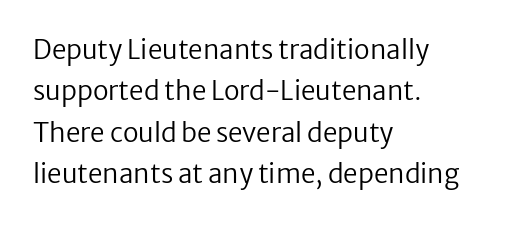
{"italic": "no", "bold": "no", "underline": "no", "align": "left", "line_spacing": "normal", "line_spacing_ratio": 1.59, "letter_spacing": "normal", "letter_spacing_em": 0.0, "glyph_px": 26}
